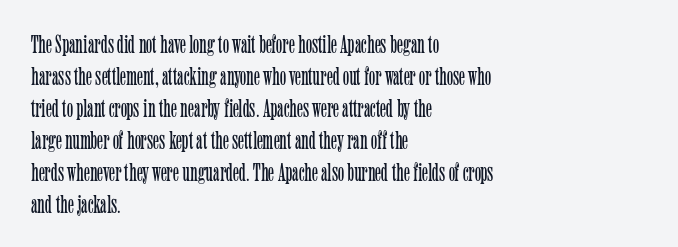
The passage shown is not underscored anywhere. Words appear dense and cohesive because spacing is normal. Alignment: flush left. Unlike italic type, these characters show no tilt at all.
